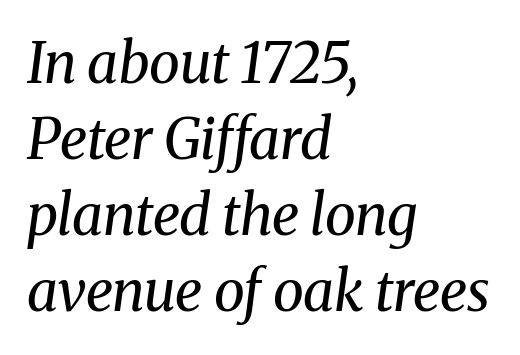
Q: Is the text bold? A: No.
Q: Is the text italic (slanted)? A: Yes, it leans right by about 8 degrees.
Q: Is the typeface a serif or a sans-serif typeface? A: Serif.
Q: Is the text underlined? A: No.
Q: How is the paragraph aligned? A: Left-aligned.
Q: Is the spacing between letters normal or unusually wide? A: Normal.
Q: Is the spacing between lines tight, normal or loose? A: Normal.
Q: Width (condensed, normal, or wide)? A: Normal.
Q: Stroke contrast? A: Medium.
Q: x-height? A: Medium.
Q: Monospaced? A: No.
